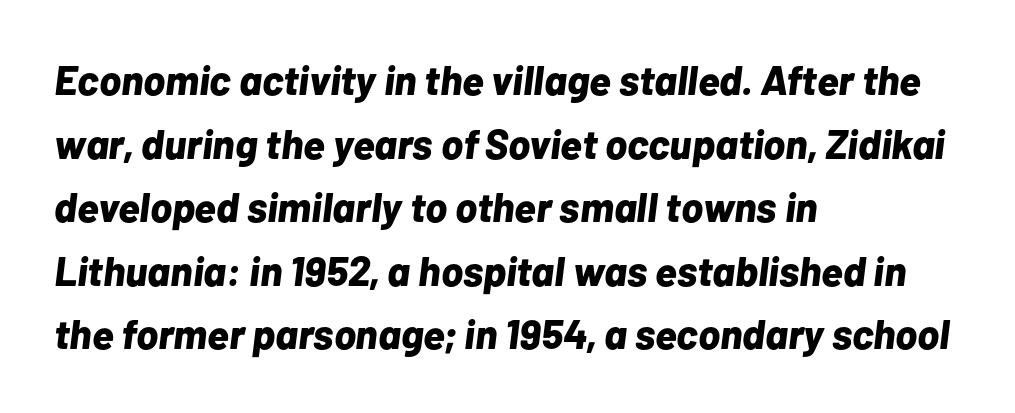
Words float on clear page, feet unadorned. One glance says typical: line gaps are just what's usual. These lines were composed using italics. Does the copy run flush right? No — it runs flush left. The face used here is proportionally spaced, like ordinary book or web type. Look at the tracking — it's just the regular setting, nothing added.
